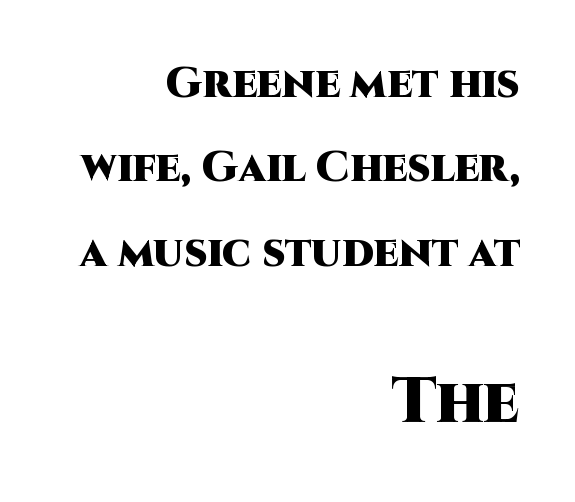
{"serif": "no", "italic": "no", "bold": "yes", "weight": "heavy", "width": "normal", "stroke_contrast": "high", "x_height": "large", "monospaced": "no", "underline": "no", "align": "right", "line_spacing": "loose", "line_spacing_ratio": 1.96, "letter_spacing": "normal", "letter_spacing_em": 0.0, "larger_block": "second", "size_ratio": 1.49, "glyph_px": 64}
